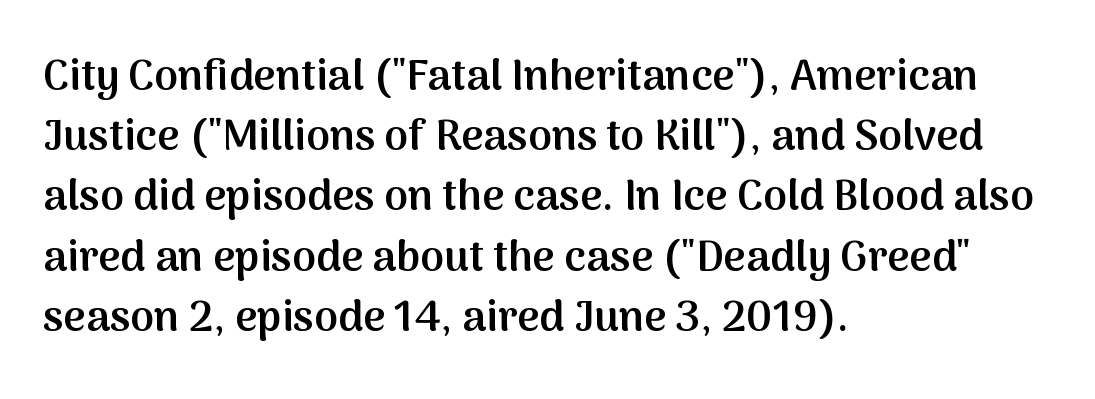
{"serif": "no", "italic": "no", "bold": "semi", "weight": "semibold", "width": "normal", "stroke_contrast": "medium", "x_height": "medium", "monospaced": "no", "underline": "no", "align": "left", "line_spacing": "normal", "line_spacing_ratio": 1.4, "letter_spacing": "normal", "letter_spacing_em": 0.0, "glyph_px": 43}
